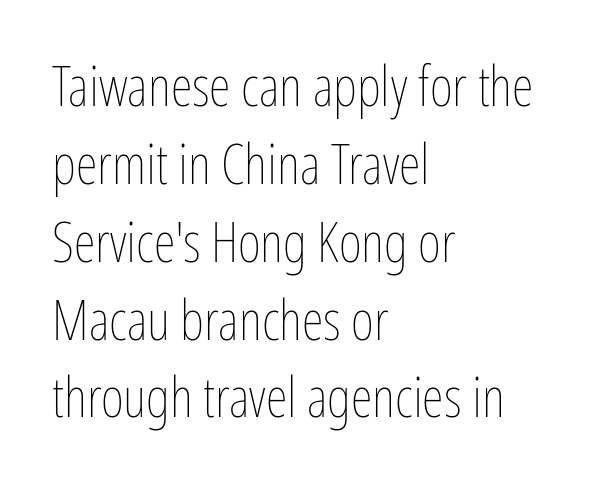
The image shows 56 px thin, condensed type, upright; set left-aligned, normal line spacing (1.39x), normal letter spacing, not underlined; low stroke contrast and a medium x-height.
